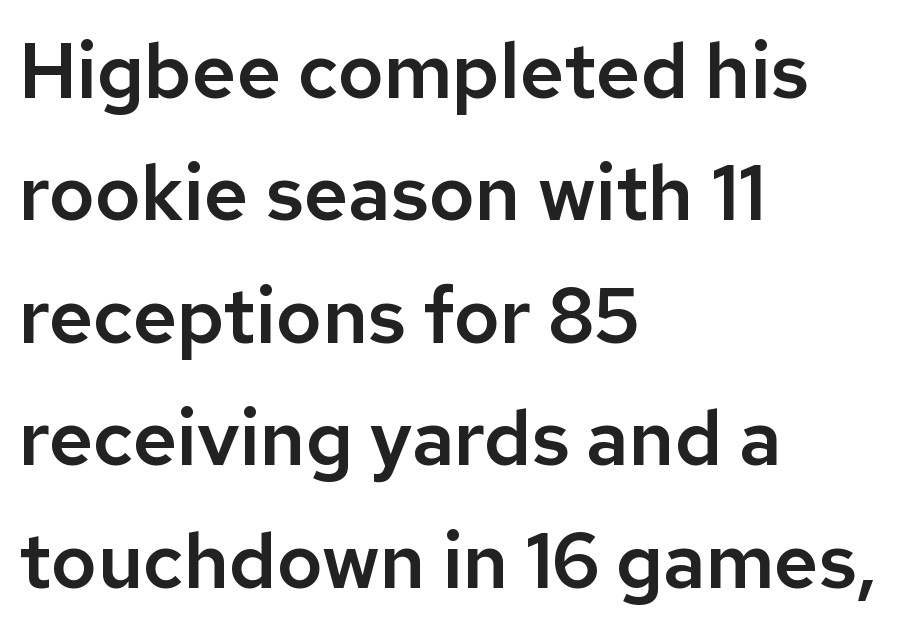
The image shows 77 px sans-serif type, upright; set left-aligned, normal line spacing (1.59x), normal letter spacing, not underlined; low stroke contrast and a medium x-height.
